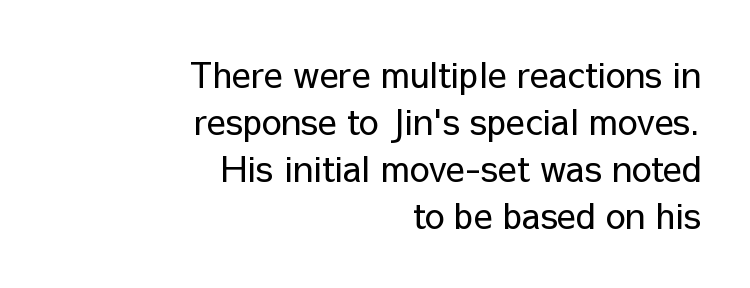
{"serif": "no", "italic": "no", "bold": "no", "weight": "regular", "width": "normal", "stroke_contrast": "low", "x_height": "medium", "monospaced": "no", "underline": "no", "align": "right", "line_spacing": "normal", "line_spacing_ratio": 1.34, "letter_spacing": "normal", "letter_spacing_em": 0.0, "glyph_px": 35}
